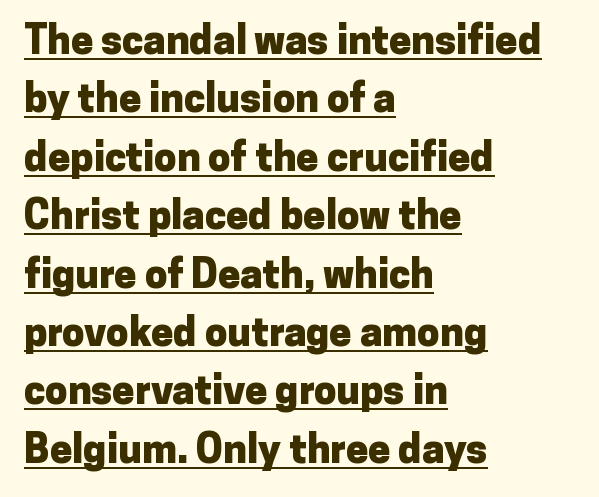
Q: Is the text bold? A: Yes.
Q: Is the text italic (slanted)? A: No, it is upright.
Q: Is the typeface a serif or a sans-serif typeface? A: Sans-serif.
Q: Is the text underlined? A: Yes.
Q: How is the paragraph aligned? A: Left-aligned.
Q: Is the spacing between letters normal or unusually wide? A: Normal.
Q: Is the spacing between lines tight, normal or loose? A: Normal.
Q: Width (condensed, normal, or wide)? A: Normal.
Q: Stroke contrast? A: Low.
Q: x-height? A: Medium.
Q: Monospaced? A: No.
